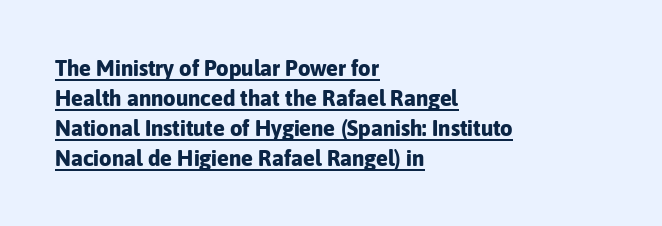
Q: Is the text bold? A: Yes.
Q: Is the text italic (slanted)? A: No, it is upright.
Q: Is the text underlined? A: Yes.
Q: How is the paragraph aligned? A: Left-aligned.
Q: Is the spacing between letters normal or unusually wide? A: Normal.
Q: Is the spacing between lines tight, normal or loose? A: Normal.
